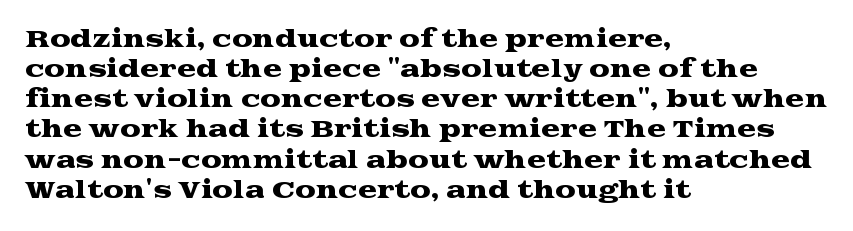
The ragged edge is on the right, which tells us the setting is flush left. What's the leading like? Ordinary, nothing unusual. Posture: straight, roman, zero tilt. The face used here is rendered with its standard letterfit. Letters rest on an invisible, unmarked baseline.
